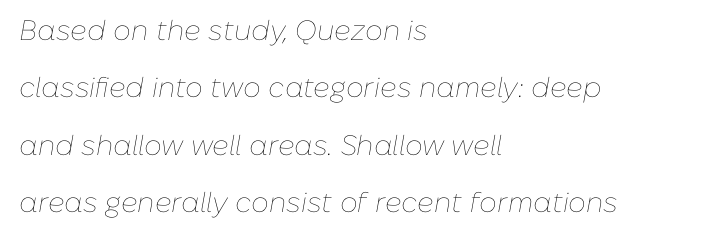
Q: Is the text bold? A: No.
Q: Is the text italic (slanted)? A: Yes, it leans right by about 10 degrees.
Q: Is the text underlined? A: No.
Q: How is the paragraph aligned? A: Left-aligned.
Q: Is the spacing between letters normal or unusually wide? A: Normal.
Q: Is the spacing between lines tight, normal or loose? A: Loose.
Q: Width (condensed, normal, or wide)? A: Normal.
Q: Stroke contrast? A: Low.
Q: x-height? A: Medium.
Q: Monospaced? A: No.
